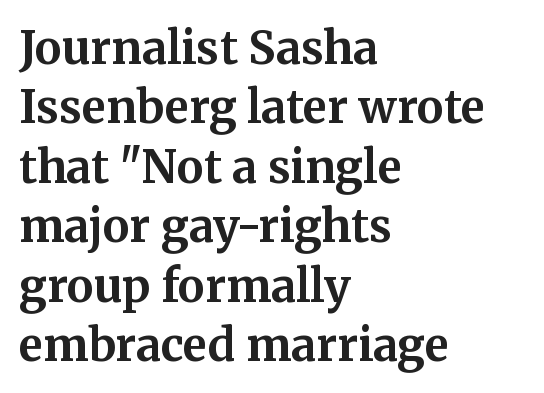
The image shows 45 px bold serif type, upright; set left-aligned, normal line spacing (1.32x), normal letter spacing, not underlined; medium stroke contrast and a medium x-height.
